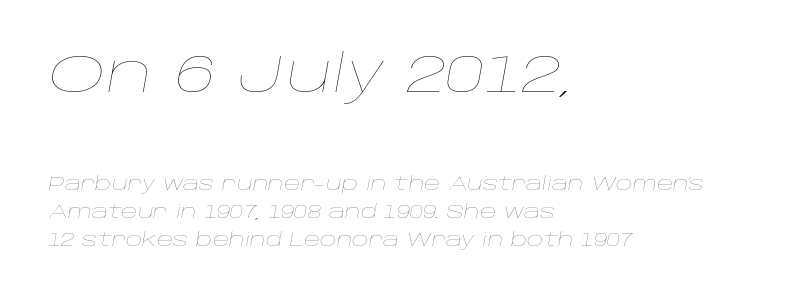
Q: Is the text bold? A: No.
Q: Is the text italic (slanted)? A: Yes, it leans right by about 10 degrees.
Q: Is the text underlined? A: No.
Q: How is the paragraph aligned? A: Left-aligned.
Q: Is the spacing between letters normal or unusually wide? A: Normal.
Q: Is the spacing between lines tight, normal or loose? A: Normal.
Q: Which block of text is set in a larger size, the first (top) or the second (bottom)? A: The first (top) one.
Q: Width (condensed, normal, or wide)? A: Wide.
Q: Stroke contrast? A: Low.
Q: x-height? A: Large.
Q: Monospaced? A: No.
